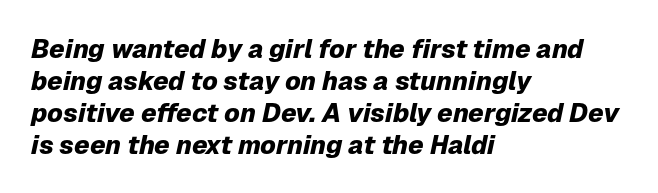
{"italic": "yes", "lean": "right", "slant_degrees": 12, "bold": "yes", "underline": "no", "align": "left", "line_spacing_ratio": 1.23, "letter_spacing": "normal", "letter_spacing_em": 0.0, "glyph_px": 26}
